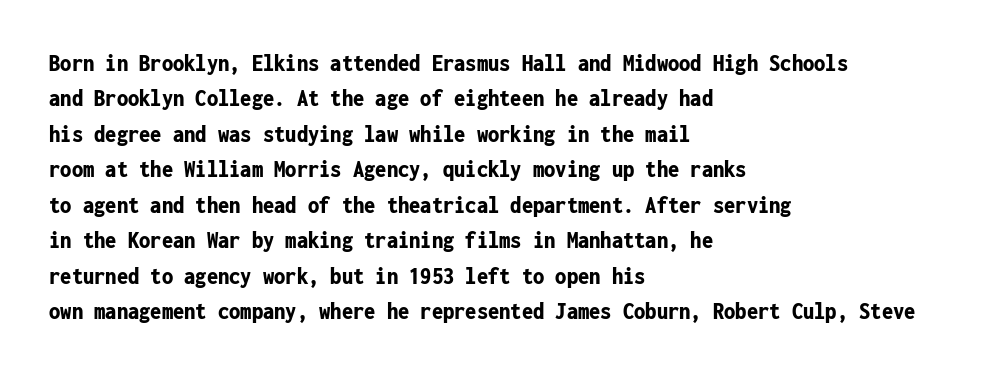
{"italic": "no", "bold": "yes", "underline": "no", "align": "left", "line_spacing": "normal", "line_spacing_ratio": 1.42, "letter_spacing": "normal", "letter_spacing_em": 0.0, "glyph_px": 25}
